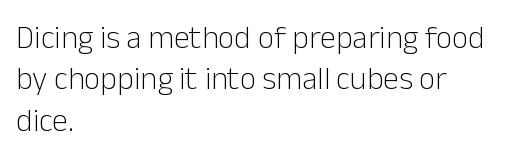
A quiet, ordinary-to-light weight characterises the typeface. The gap between lines stays unmarked. In terms of letterform style, serifs are entirely absent. Reading down the block, your eye returns to a fixed left position each line. Each letter keeps its own natural width here, so spacing adapts to shape. Letter spacing: default.
